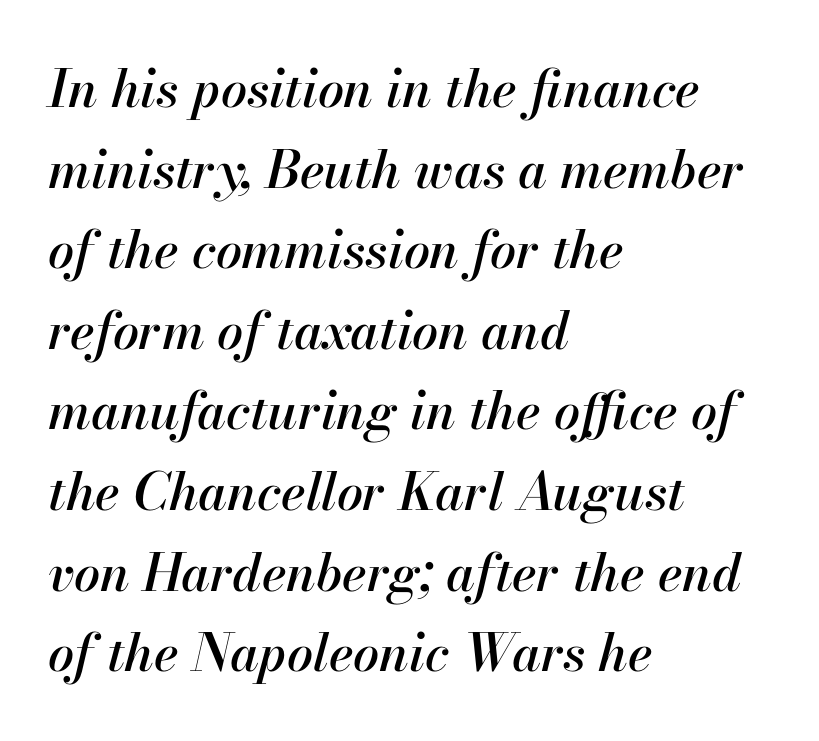
Rows of type keep a routine distance in the vertical direction. Check the space under the baseline: it is left empty. Slant detected: the letters are inclined. Is the letter spacing exaggerated? No — it looks like the ordinary default.
